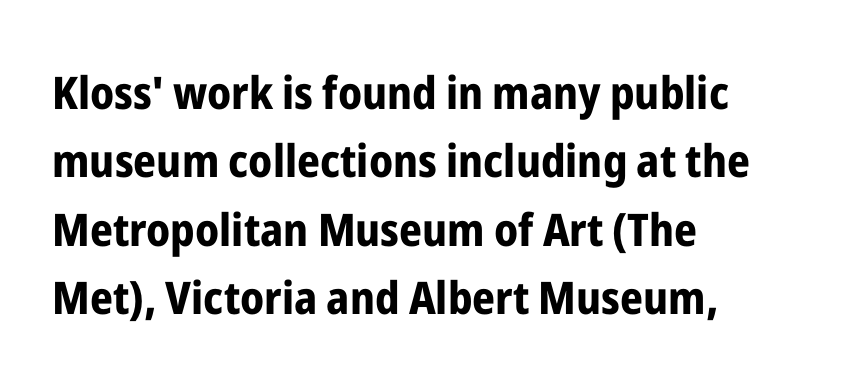
Caption: standard tracking, unaltered. In CSS terms this would be text-align: left. I'd call this a sans setting — the letters go barefoot. The specimen reads as upright at a glance. Compared with typical paragraphs, the rows here are spaced about the same.
